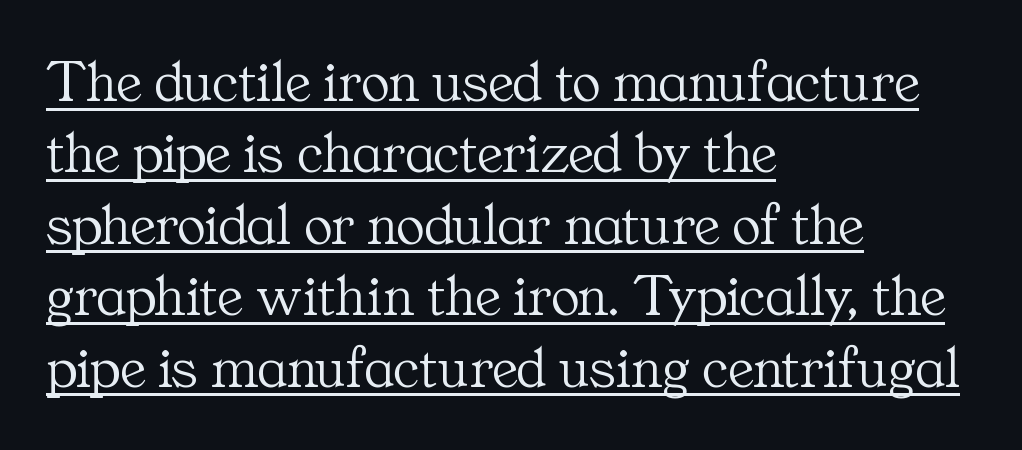
The image shows 59 px light serif type, upright; set left-aligned, line spacing 1.21x, normal letter spacing, underlined; medium stroke contrast and a medium x-height.
